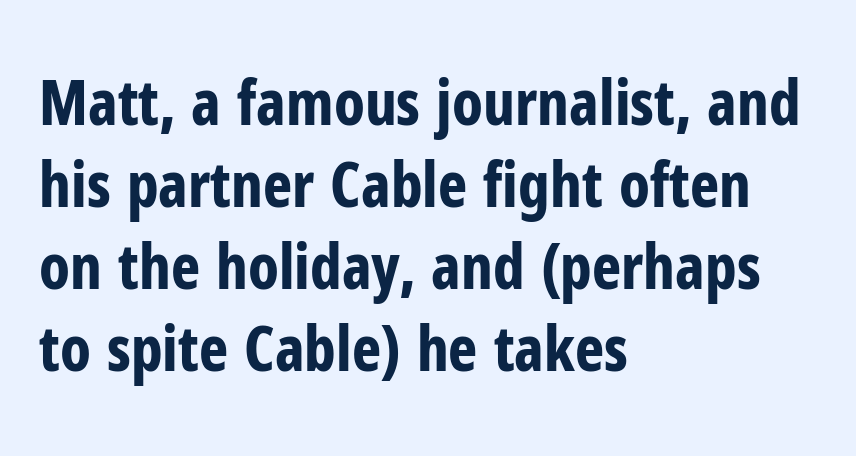
The image shows 62 px bold, condensed sans-serif type, upright; set left-aligned, normal line spacing (1.32x), normal letter spacing, not underlined; low stroke contrast and a medium x-height.
